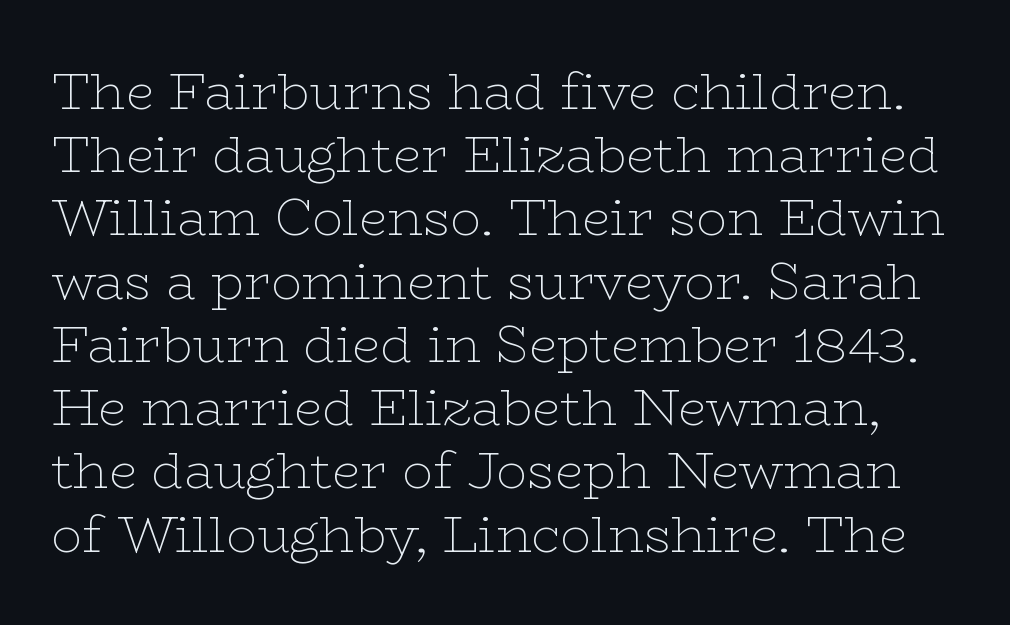
{"serif": "yes", "italic": "no", "bold": "no", "weight": "thin", "width": "wide", "stroke_contrast": "low", "x_height": "medium", "monospaced": "no", "underline": "no", "line_spacing_ratio": 1.24, "letter_spacing": "normal", "letter_spacing_em": 0.0, "glyph_px": 51}
